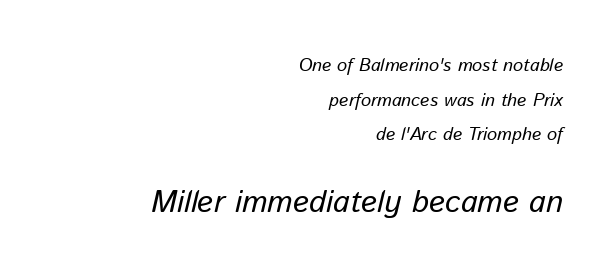
Q: Is the text bold? A: No.
Q: Is the text italic (slanted)? A: Yes, it leans right by about 13 degrees.
Q: Is the text underlined? A: No.
Q: How is the paragraph aligned? A: Right-aligned.
Q: Is the spacing between letters normal or unusually wide? A: Normal.
Q: Is the spacing between lines tight, normal or loose? A: Loose.
Q: Which block of text is set in a larger size, the first (top) or the second (bottom)? A: The second (bottom) one.
Q: Width (condensed, normal, or wide)? A: Normal.
Q: Stroke contrast? A: Low.
Q: x-height? A: Medium.
Q: Monospaced? A: No.
